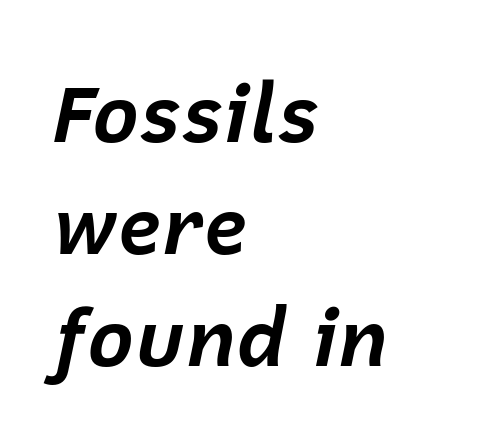
Q: Is the text bold? A: Yes.
Q: Is the text italic (slanted)? A: Yes, it leans right by about 12 degrees.
Q: Is the text underlined? A: No.
Q: How is the paragraph aligned? A: Left-aligned.
Q: Is the spacing between letters normal or unusually wide? A: Normal.
Q: Is the spacing between lines tight, normal or loose? A: Normal.
Q: Width (condensed, normal, or wide)? A: Normal.
Q: Stroke contrast? A: Low.
Q: x-height? A: Medium.
Q: Monospaced? A: No.
